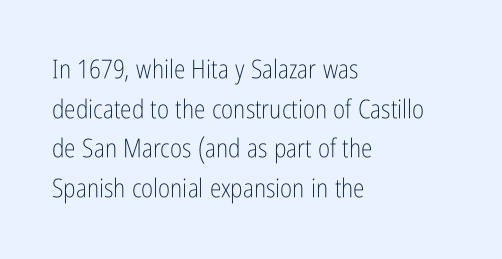
Q: Is the text bold? A: No.
Q: Is the text italic (slanted)? A: No, it is upright.
Q: Is the text underlined? A: No.
Q: How is the paragraph aligned? A: Left-aligned.
Q: Is the spacing between letters normal or unusually wide? A: Normal.
Q: Is the spacing between lines tight, normal or loose? A: Normal.
